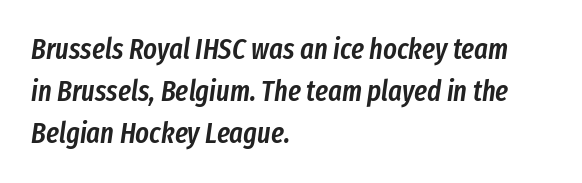
{"italic": "yes", "lean": "right", "slant_degrees": 8, "bold": "semi", "weight": "semibold", "width": "condensed", "stroke_contrast": "low", "x_height": "medium", "monospaced": "no", "underline": "no", "align": "left", "line_spacing": "normal", "line_spacing_ratio": 1.45, "letter_spacing": "normal", "letter_spacing_em": 0.0, "glyph_px": 29}
